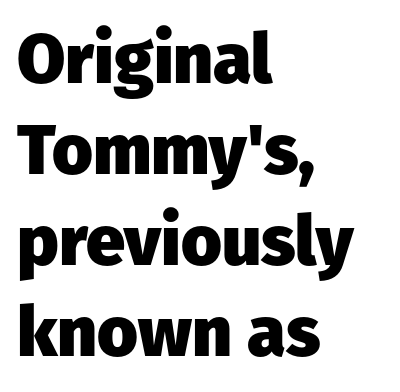
The image shows 70 px heavy sans-serif type, upright; set left-aligned, normal line spacing (1.3x), normal letter spacing, not underlined; low stroke contrast and a medium x-height.
